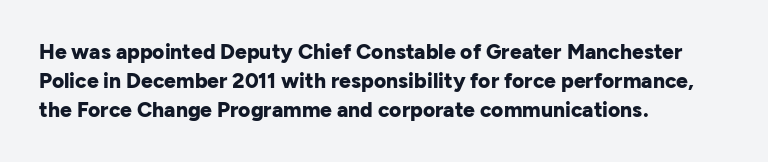
{"italic": "no", "bold": "yes", "underline": "no", "align": "left", "line_spacing": "normal", "line_spacing_ratio": 1.37, "letter_spacing": "normal", "letter_spacing_em": 0.0, "glyph_px": 21}
